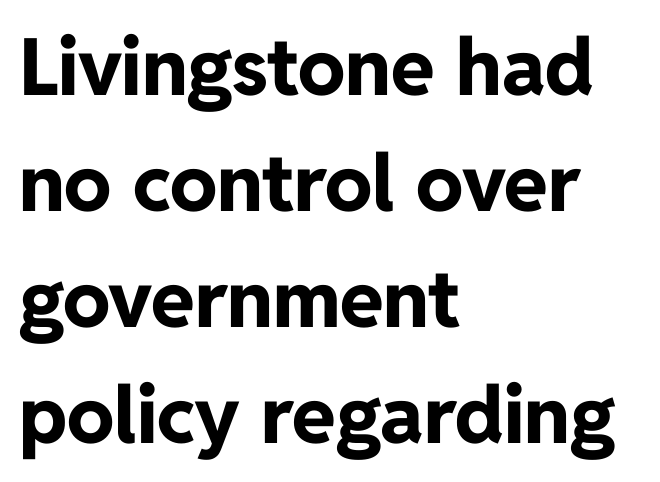
Here the designer chose a conventional face with non-uniform glyph widths. Caption: bold face, heavy strokes. Clear beneath every line of the passage. Unlike italic type, these characters show no tilt at all. The paragraph shown leans on its left margin. Check where the strokes stop: nothing finishes them off — pure sans.
